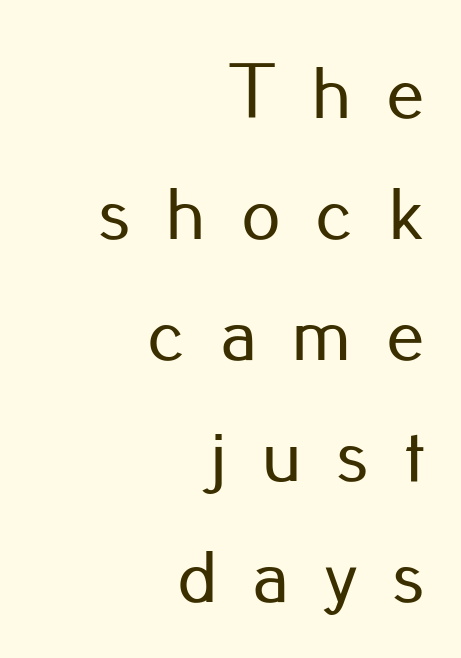
The image shows 77 px sans-serif type, upright; set right-aligned, normal line spacing (1.57x), unusually wide letter spacing (+0.45 em), not underlined; low stroke contrast and a small x-height.
